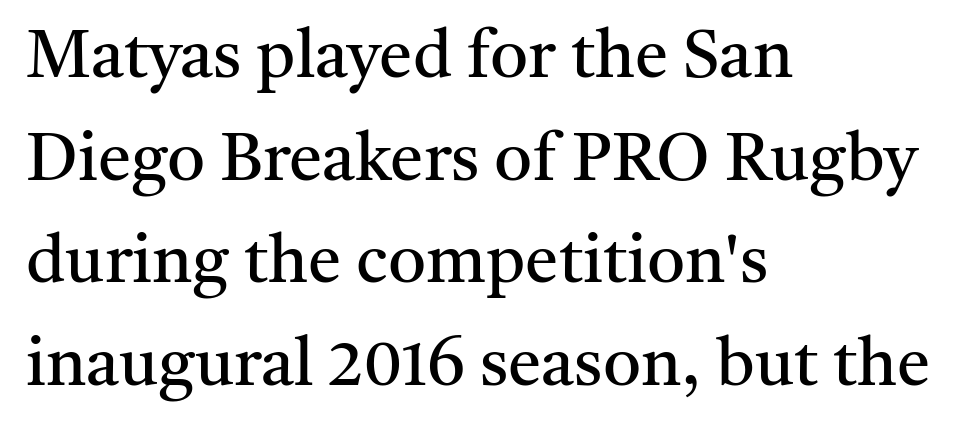
{"serif": "yes", "italic": "no", "bold": "no", "weight": "regular", "width": "normal", "stroke_contrast": "medium", "x_height": "medium", "monospaced": "no", "underline": "no", "align": "left", "line_spacing": "normal", "line_spacing_ratio": 1.53, "letter_spacing": "normal", "letter_spacing_em": 0.0, "glyph_px": 67}
